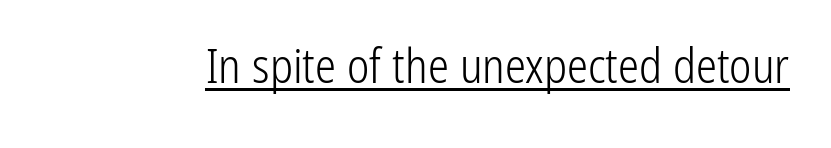
The rendering uses the underline text-decoration. The rendering keeps characters at their native spacing. These lines are rendered in a variable-pitch font. Style check: upright.
